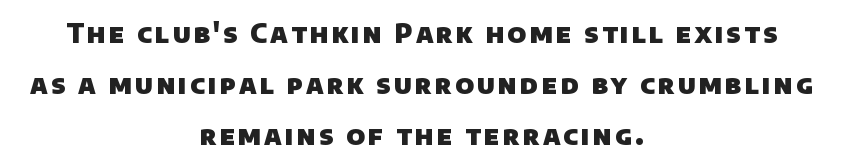
{"bold": "yes", "underline": "no", "align": "center", "line_spacing": "loose", "line_spacing_ratio": 1.97, "glyph_px": 26}
